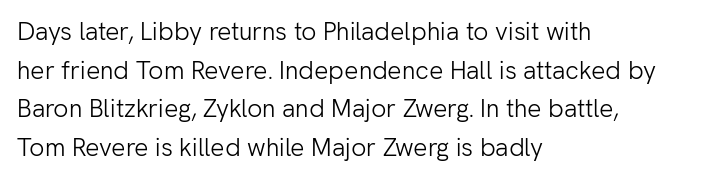
Notice how descenders clear the ascenders below comfortably — that's standard leading. Posture: vertical. Letter spacing: default. This rendering uses left alignment, leaving the right contour irregular.
